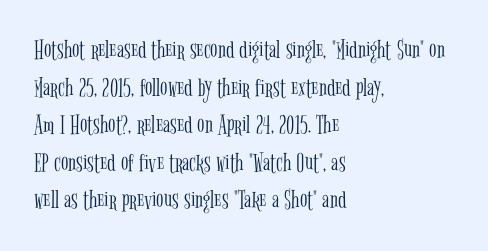
The image shows 27 px text type, upright; set left-aligned, normal line spacing (1.39x), normal letter spacing, not underlined.
